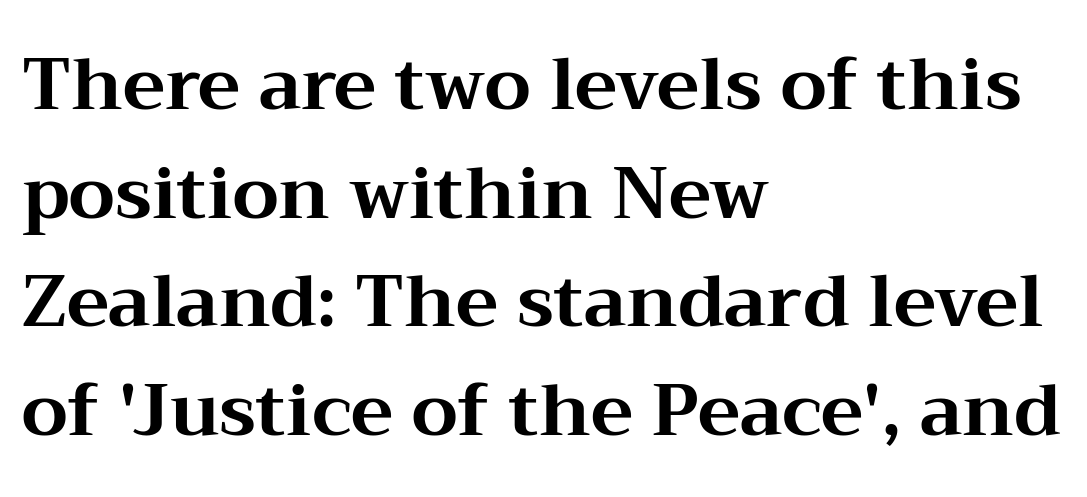
Baseline-to-baseline distance is the conventional proportion of letter height. The face used here is rendered with its standard letterfit. Note the varied advance widths — an 'i' is clearly narrower than an 'm'. This is roman type, the default non-slanted kind.
